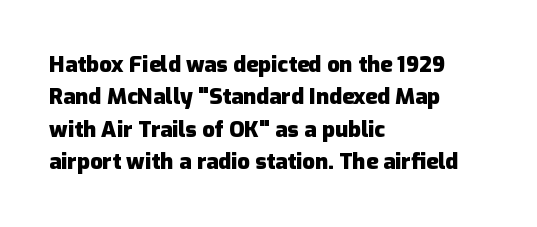
This block has exactly the height ordinary leading produces. A roman cut, with each character standing at attention. Typesetter's note: full bold, strokes at maximum text heaviness. The rendering anchors every line to the left-hand side.
